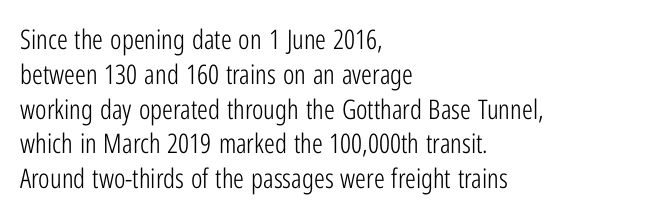
The image shows 27 px text type, upright; set left-aligned, normal line spacing (1.29x), normal letter spacing, not underlined.
